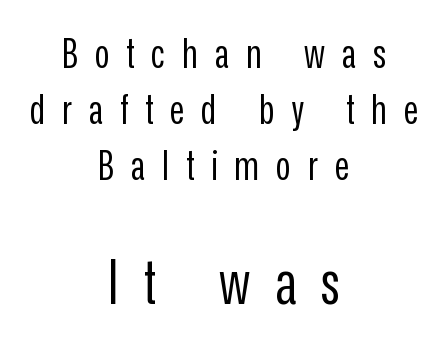
The tracking jumps out immediately: characters are airy and widely separated. This sample is center-justified, so both line endings float freely. The following chunk of copy outweighs the initial chunk in type size. The passage shown stacks its lines at a standard gap. The letters advance in unequal steps, a hallmark of proportional type.
